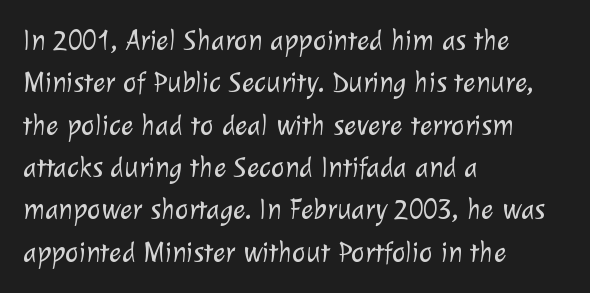
Q: Is the text bold? A: No.
Q: Is the typeface a serif or a sans-serif typeface? A: Sans-serif.
Q: Is the text underlined? A: No.
Q: How is the paragraph aligned? A: Left-aligned.
Q: Is the spacing between letters normal or unusually wide? A: Normal.
Q: Is the spacing between lines tight, normal or loose? A: Normal.
Q: Width (condensed, normal, or wide)? A: Normal.
Q: Stroke contrast? A: Low.
Q: x-height? A: Medium.
Q: Monospaced? A: No.
